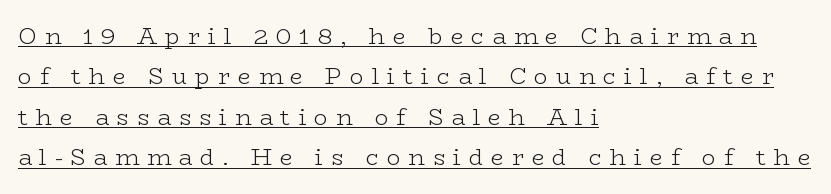
The image shows 23 px text type, upright; set left-aligned, line spacing 1.76x, unusually wide letter spacing (+0.34 em), underlined.
